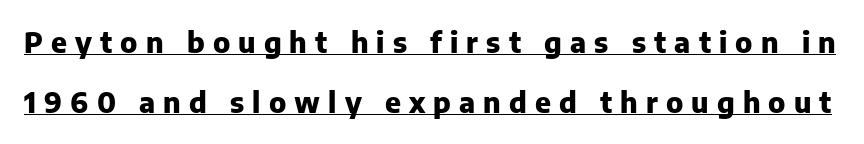
The image shows 28 px heavy sans-serif type, upright; set loose line spacing (2.14x), unusually wide letter spacing (+0.29 em), underlined; low stroke contrast and a medium x-height.
